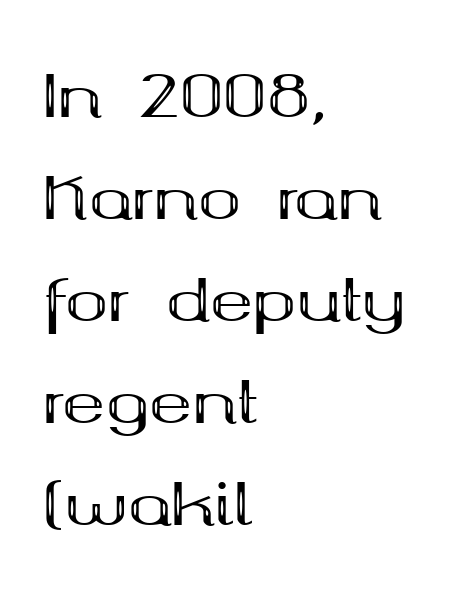
{"serif": "yes", "italic": "no", "bold": "yes", "weight": "bold", "width": "wide", "stroke_contrast": "medium", "x_height": "medium", "monospaced": "no", "underline": "no", "align": "left", "line_spacing_ratio": 1.76, "letter_spacing": "normal", "letter_spacing_em": 0.0, "glyph_px": 58}
